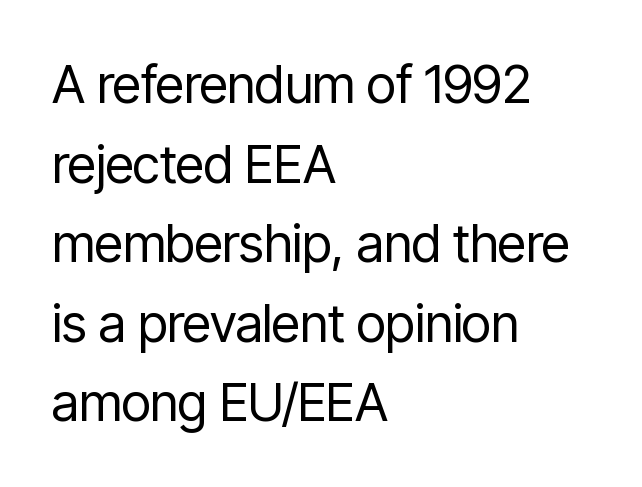
The image shows 52 px regular-weight, condensed sans-serif type, upright; set left-aligned, normal line spacing (1.53x), normal letter spacing, not underlined; low stroke contrast and a medium x-height.
